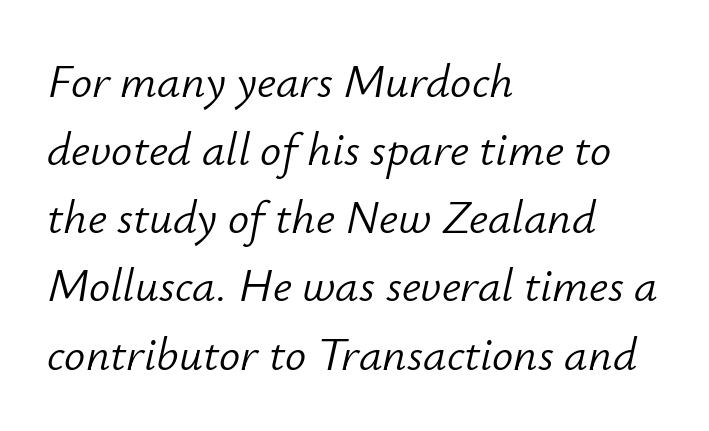
The specimen omits any rule beneath the text block's lines. The lettering tilts uniformly, giving the passage an italic look. The rendering uses a moderate line-height, typical for paragraphs. This rendering uses left alignment, leaving the right contour irregular.
